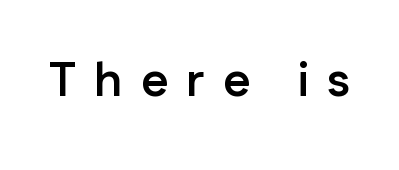
{"serif": "no", "italic": "no", "bold": "yes", "weight": "semibold", "width": "normal", "stroke_contrast": "low", "x_height": "medium", "monospaced": "no", "underline": "no", "letter_spacing": "wide", "letter_spacing_em": 0.39, "glyph_px": 47}
